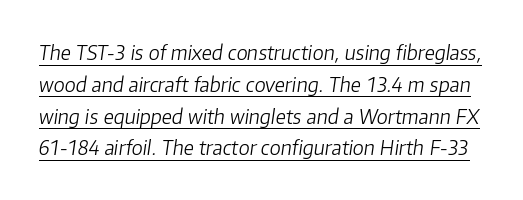
The image shows 20 px text type, italic (leaning right); set normal line spacing (1.59x), normal letter spacing, underlined.
